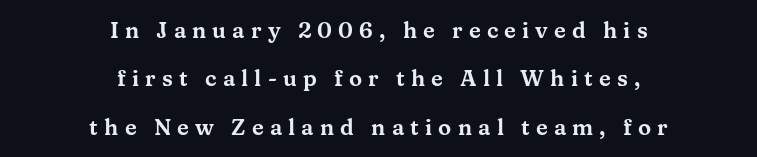
The image shows 22 px text type, upright; set centered, loose line spacing (2.2x), unusually wide letter spacing (+0.28 em), not underlined.
